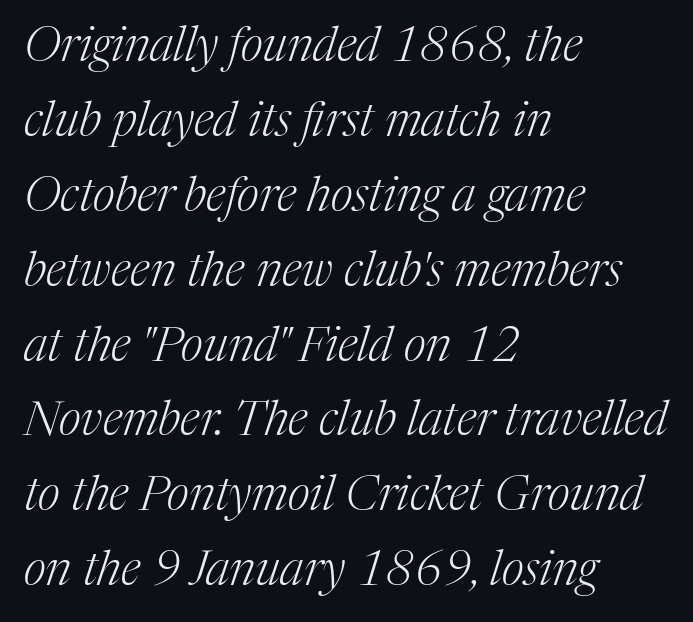
Posture: slanted. Alignment: flush left. Words float on clear page, feet unadorned. The letterforms sit at book weight or below. The gaps between neighbouring characters are ordinary and unremarkable. Interline gaps are of average width in this sample.
